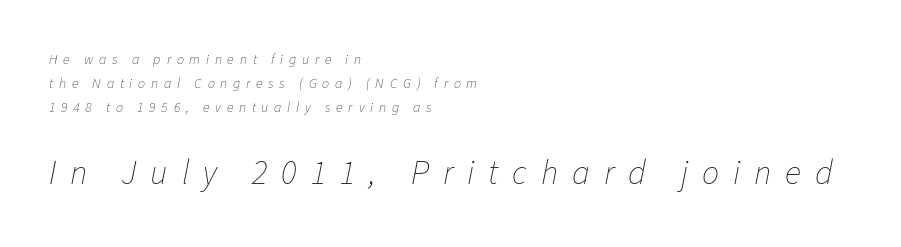
{"italic": "yes", "lean": "right", "slant_degrees": 11, "bold": "no", "weight": "thin", "width": "normal", "stroke_contrast": "low", "x_height": "medium", "monospaced": "no", "underline": "no", "align": "left", "line_spacing_ratio": 1.73, "letter_spacing": "wide", "letter_spacing_em": 0.41, "larger_block": "second", "size_ratio": 2.43, "glyph_px": 34}
